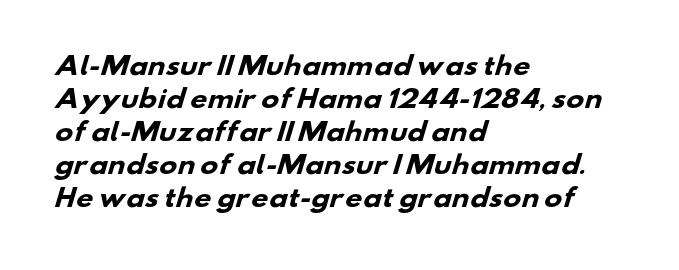
The image shows 24 px bold type; set left-aligned, normal line spacing (1.38x), normal letter spacing, not underlined.
